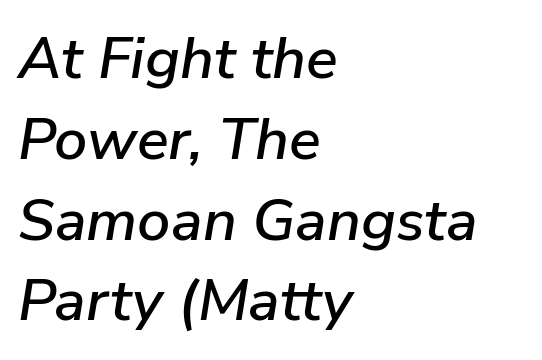
Q: Is the text italic (slanted)? A: Yes, it leans right by about 9 degrees.
Q: Is the text underlined? A: No.
Q: How is the paragraph aligned? A: Left-aligned.
Q: Is the spacing between letters normal or unusually wide? A: Normal.
Q: Is the spacing between lines tight, normal or loose? A: Normal.
Q: Width (condensed, normal, or wide)? A: Normal.
Q: Stroke contrast? A: Low.
Q: x-height? A: Medium.
Q: Monospaced? A: No.
